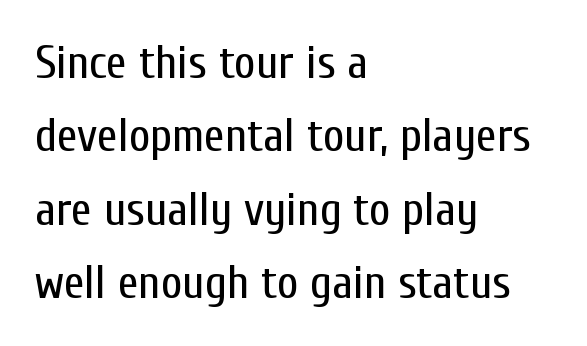
The type sits square on the baseline with zero lean. What's the leading like? Ordinary, nothing unusual. Font category for this specimen: sans-serif. The passage shown is typed in a proportional face where columns would drift.
